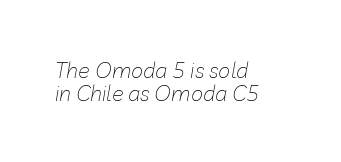
Summary of vertical rhythm: compact, with narrow interline spacing. Has an underline been added? It has not. One-word summary of the alignment: left. In terms of letterspacing, this is plain default setting. Does the lettering tilt? It does — this is italic.
